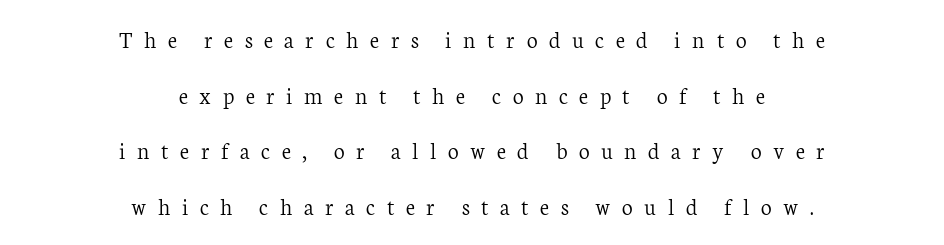
Compared with a flush-left layout, this one balances lines on the center instead. In terms of leading, this rendering errs on the spacious side. The letterforms stand isolated, each surrounded by extra space. Italic? Not at all — the glyphs are vertical. Stroke thickness stays within the range of a standard reading face or lighter.
